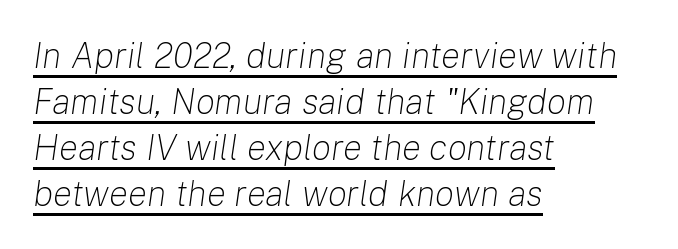
The image shows 36 px light type, italic (leaning right); set left-aligned, normal line spacing (1.28x), normal letter spacing, underlined; low stroke contrast and a medium x-height.
